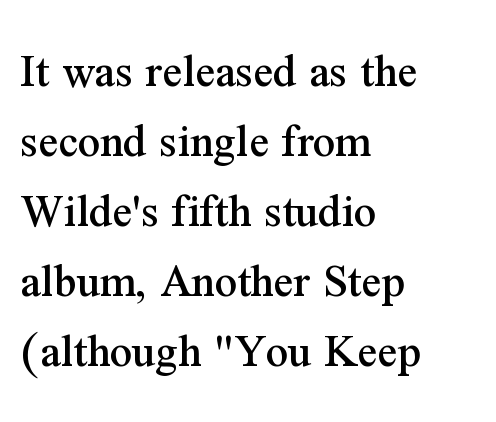
Q: Is the text italic (slanted)? A: No, it is upright.
Q: Is the typeface a serif or a sans-serif typeface? A: Serif.
Q: Is the text underlined? A: No.
Q: How is the paragraph aligned? A: Left-aligned.
Q: Is the spacing between letters normal or unusually wide? A: Normal.
Q: Is the spacing between lines tight, normal or loose? A: Normal.
Q: Width (condensed, normal, or wide)? A: Normal.
Q: Stroke contrast? A: Medium.
Q: x-height? A: Medium.
Q: Monospaced? A: No.
